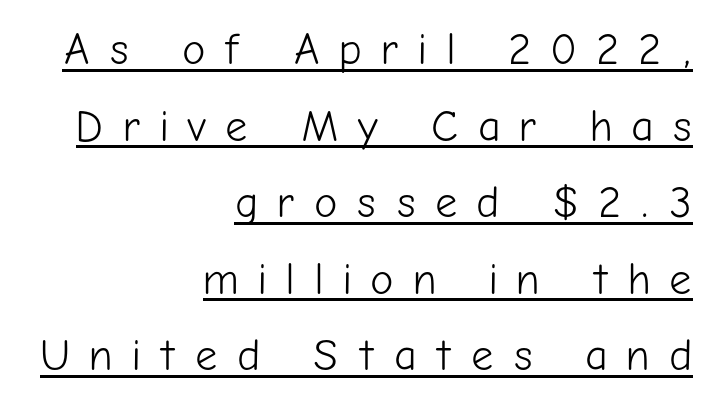
These lines are rendered in a variable-pitch font. If you drew a line through each stem, it would be perfectly vertical. Each line of the rendering has a horizontal stroke beneath the glyphs. Where is the straight margin? On the right. Serifs: no, the terminals of the letterforms are clean.
